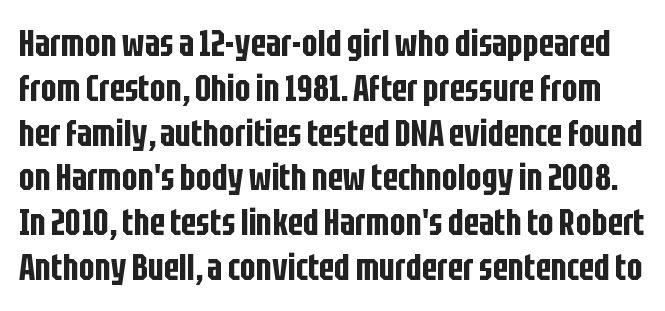
Underlining? Definitely not there. The passage shown has conventional tracking throughout. Observe the absence of serifs on each vertical stroke in this sample. Each letter keeps its own natural width here, so spacing adapts to shape. It's the straight-up-and-down kind of type.
